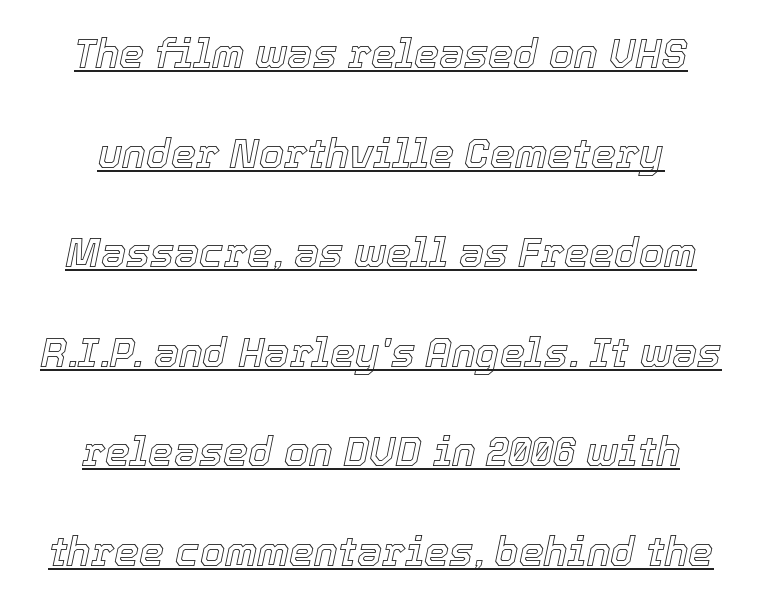
{"italic": "yes", "lean": "right", "slant_degrees": 12, "width": "normal", "x_height": "medium", "monospaced": "no", "underline": "yes", "line_spacing": "loose", "line_spacing_ratio": 2.49, "letter_spacing": "normal", "letter_spacing_em": 0.0, "glyph_px": 40}
